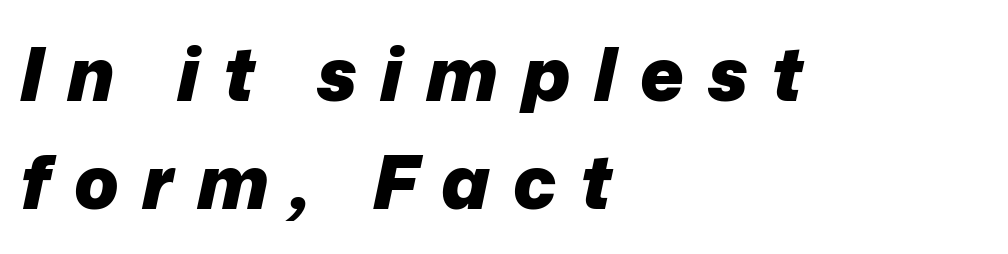
Typesetter's note: full bold, strokes at maximum text heaviness. Varying glyph widths throughout — classic text-font behaviour. Left-aligned paragraph, ragged on the right. Loose tracking; the words dissolve into strings of separated letters. Interline gaps are of average width in this sample.
